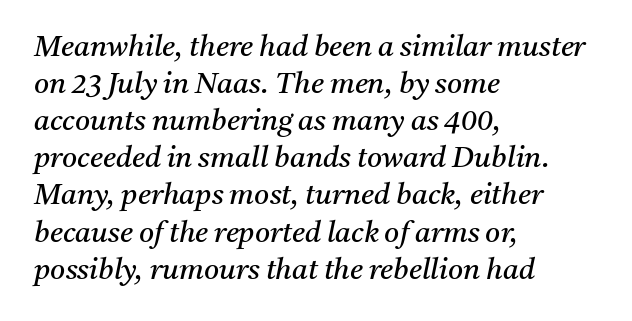
Q: Is the text bold? A: No.
Q: Is the text italic (slanted)? A: Yes, it leans right by about 11 degrees.
Q: Is the typeface a serif or a sans-serif typeface? A: Serif.
Q: Is the text underlined? A: No.
Q: How is the paragraph aligned? A: Left-aligned.
Q: Is the spacing between letters normal or unusually wide? A: Normal.
Q: Is the spacing between lines tight, normal or loose? A: Normal.
Q: Width (condensed, normal, or wide)? A: Normal.
Q: Stroke contrast? A: Medium.
Q: x-height? A: Medium.
Q: Monospaced? A: No.
